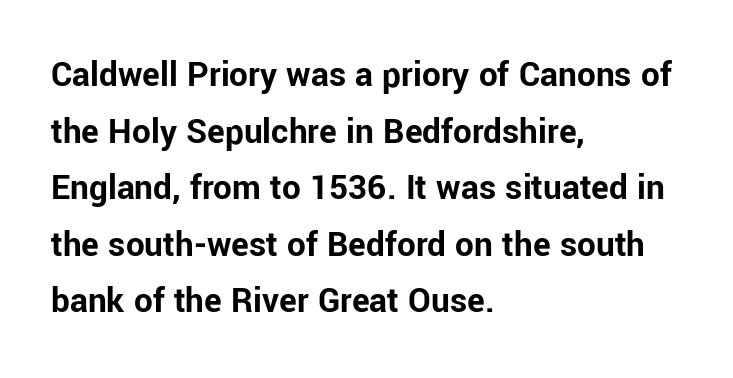
The image shows 37 px bold sans-serif type, upright; set left-aligned, normal line spacing (1.53x), normal letter spacing, not underlined; low stroke contrast and a medium x-height.
